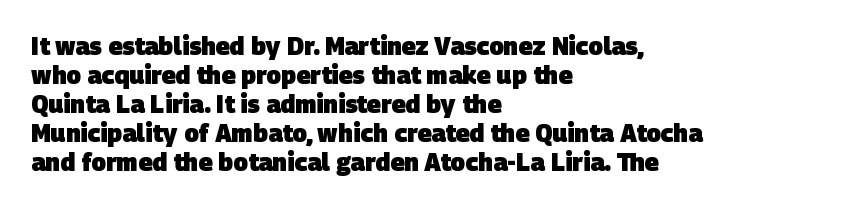
Q: Is the text bold? A: Yes.
Q: Is the text underlined? A: No.
Q: How is the paragraph aligned? A: Left-aligned.
Q: Is the spacing between letters normal or unusually wide? A: Normal.
